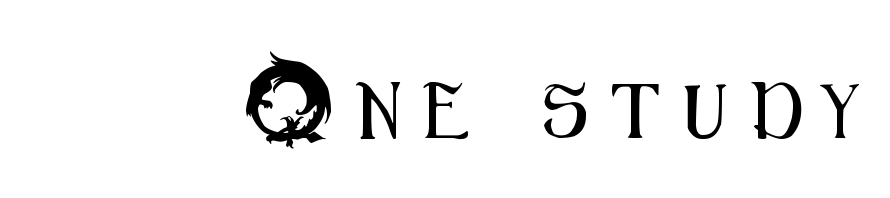
{"serif": "no", "italic": "no", "width": "condensed", "stroke_contrast": "medium", "x_height": "small", "monospaced": "no", "underline": "no", "align": "right", "letter_spacing": "wide", "letter_spacing_em": 0.43, "glyph_px": 56}
